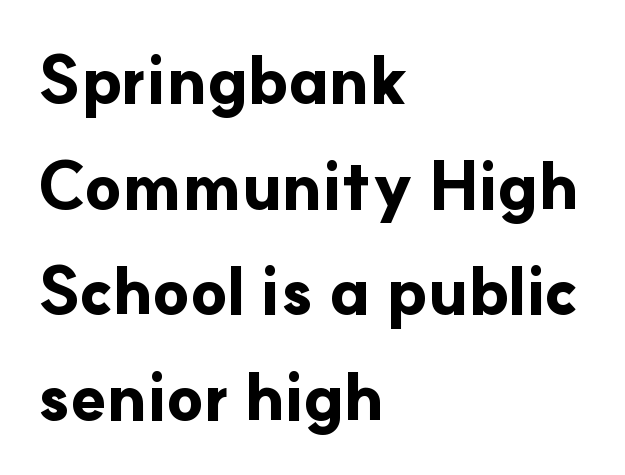
Vertical strokes here are truly vertical. Letters rest on an invisible, unmarked baseline. The tracking reads as untouched default to a designer's eye. In CSS terms this would be text-align: left. Compared with an ordinary text face, these strokes are far heavier — a full bold. Character widths vary here, with narrow letters taking less room than wide ones.
